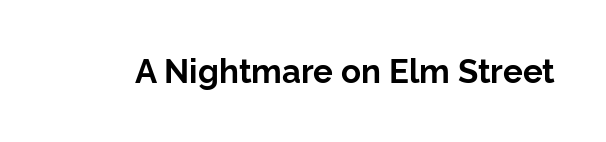
You'd pick this weight for a headline — it's a proper bold. I'd call this a sans setting — the letters go barefoot. The area under the type is left untouched. Spacing verdict: proportional, widths tailored to each character. The line texture is even and compact thanks to regular tracking. These lines were composed using upright roman letters.
